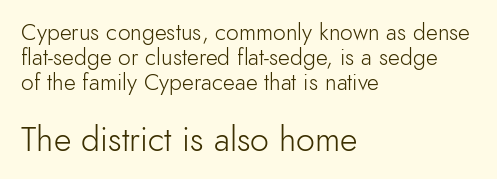
Q: Is the text bold? A: No.
Q: Is the text italic (slanted)? A: No, it is upright.
Q: Is the typeface a serif or a sans-serif typeface? A: Sans-serif.
Q: Is the text underlined? A: No.
Q: How is the paragraph aligned? A: Left-aligned.
Q: Is the spacing between letters normal or unusually wide? A: Normal.
Q: Is the spacing between lines tight, normal or loose? A: Tight.
Q: Which block of text is set in a larger size, the first (top) or the second (bottom)? A: The second (bottom) one.
Q: Width (condensed, normal, or wide)? A: Normal.
Q: x-height? A: Small.
Q: Monospaced? A: No.
